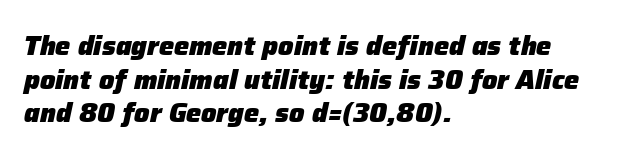
{"italic": "yes", "lean": "right", "slant_degrees": 12, "bold": "yes", "underline": "no", "align": "left", "line_spacing": "normal", "line_spacing_ratio": 1.25, "letter_spacing": "normal", "letter_spacing_em": 0.0, "glyph_px": 27}
